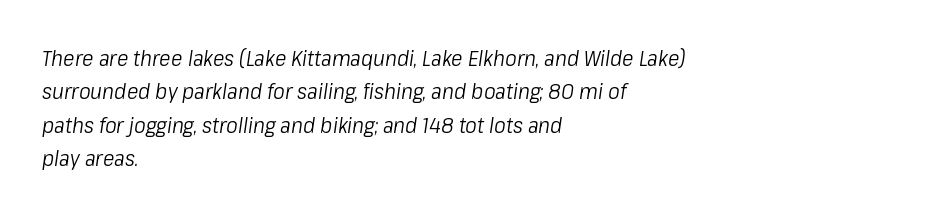
The image shows 22 px text type, italic (leaning right); set left-aligned, normal line spacing (1.52x), normal letter spacing, not underlined.
